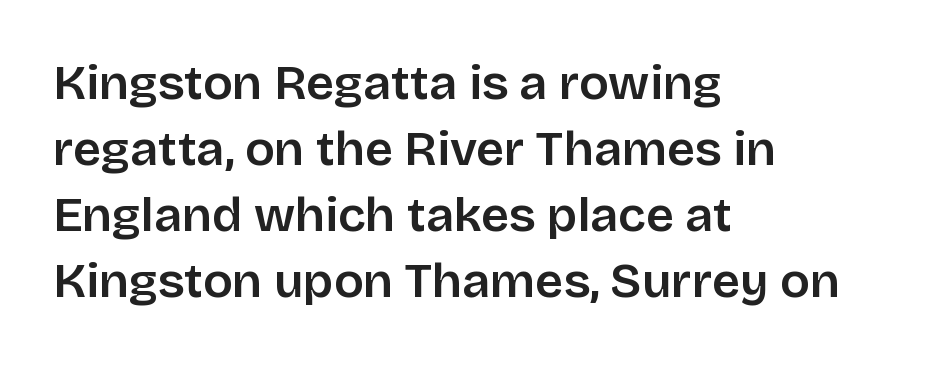
{"serif": "no", "italic": "no", "width": "normal", "stroke_contrast": "low", "x_height": "large", "monospaced": "no", "underline": "no", "align": "left", "line_spacing": "normal", "line_spacing_ratio": 1.35, "letter_spacing": "normal", "letter_spacing_em": 0.0, "glyph_px": 49}
